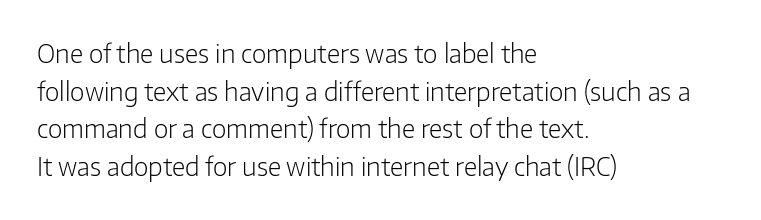
Q: Is the text bold? A: No.
Q: Is the text italic (slanted)? A: No, it is upright.
Q: Is the text underlined? A: No.
Q: How is the paragraph aligned? A: Left-aligned.
Q: Is the spacing between letters normal or unusually wide? A: Normal.
Q: Is the spacing between lines tight, normal or loose? A: Normal.
